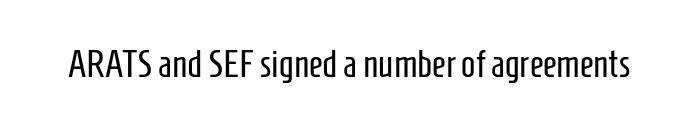
{"serif": "no", "italic": "no", "bold": "no", "weight": "regular", "width": "condensed", "stroke_contrast": "low", "x_height": "medium", "monospaced": "no", "underline": "no", "letter_spacing": "normal", "letter_spacing_em": 0.0, "glyph_px": 38}
